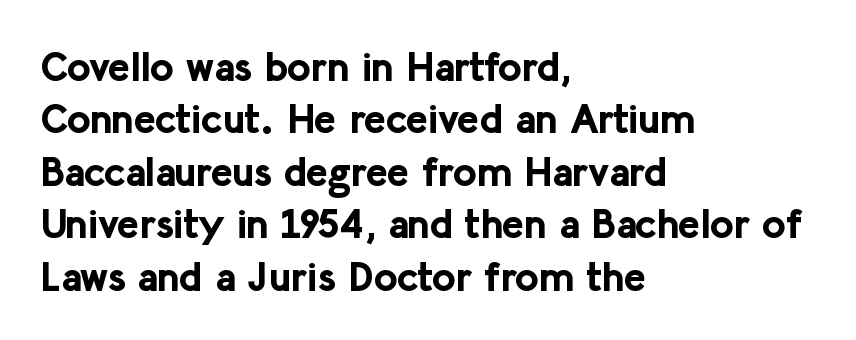
{"serif": "no", "italic": "no", "bold": "yes", "weight": "bold", "width": "normal", "stroke_contrast": "low", "x_height": "medium", "monospaced": "no", "underline": "no", "align": "left", "line_spacing": "normal", "line_spacing_ratio": 1.28, "letter_spacing": "normal", "letter_spacing_em": 0.0, "glyph_px": 41}
